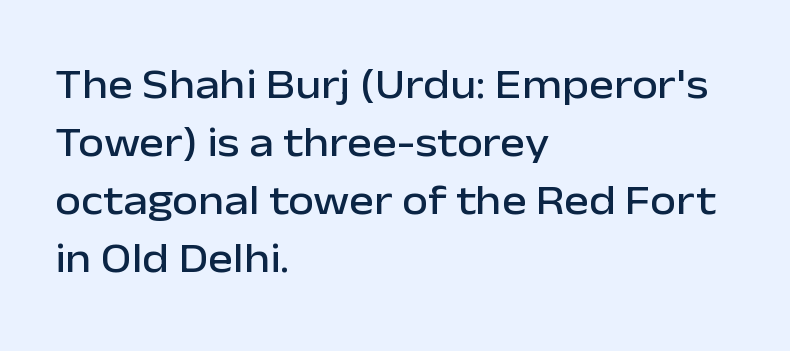
The image shows 42 px sans-serif type, upright; set left-aligned, normal line spacing (1.38x), normal letter spacing, not underlined; low stroke contrast and a medium x-height.
